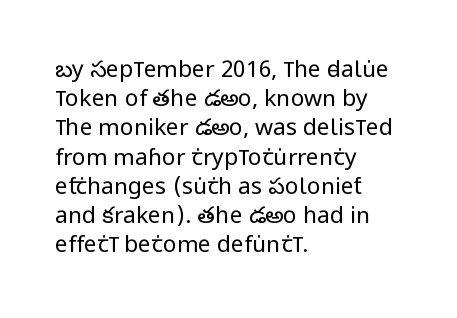
Q: Is the text bold? A: No.
Q: Is the text italic (slanted)? A: No, it is upright.
Q: Is the text underlined? A: No.
Q: How is the paragraph aligned? A: Left-aligned.
Q: Is the spacing between letters normal or unusually wide? A: Normal.
Q: Is the spacing between lines tight, normal or loose? A: Normal.
